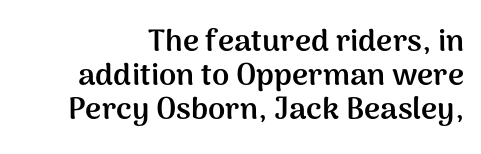
Q: Is the text bold? A: Yes.
Q: Is the text italic (slanted)? A: No, it is upright.
Q: Is the typeface a serif or a sans-serif typeface? A: Sans-serif.
Q: Is the text underlined? A: No.
Q: Is the spacing between letters normal or unusually wide? A: Normal.
Q: Is the spacing between lines tight, normal or loose? A: Tight.
Q: Width (condensed, normal, or wide)? A: Normal.
Q: Stroke contrast? A: Medium.
Q: x-height? A: Medium.
Q: Monospaced? A: No.
